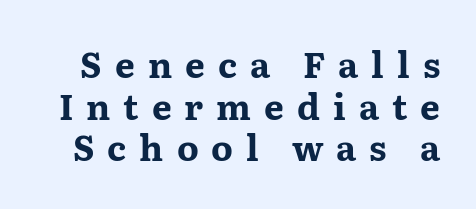
Note the varied advance widths — an 'i' is clearly narrower than an 'm'. Check where the strokes stop: tiny serifs finish them off. Is there any slant? The stems are plumb. The string is rendered with underlining switched off. Students, this is bold: see how much ink each stroke carries.
